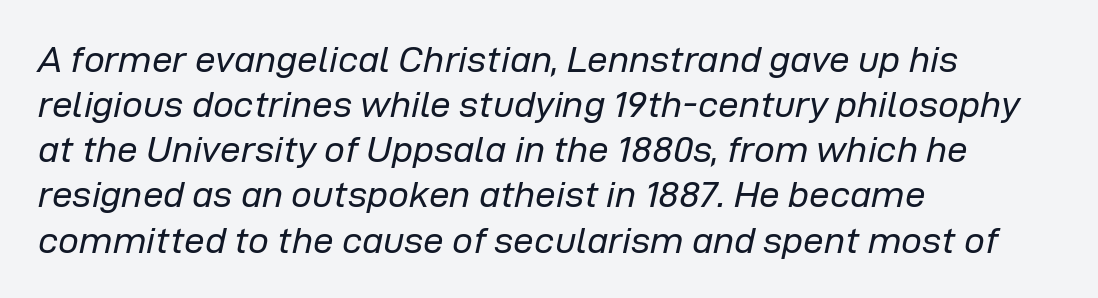
The image shows 37 px regular-weight type, italic (leaning right); set left-aligned, line spacing 1.22x, normal letter spacing, not underlined; low stroke contrast and a medium x-height.
